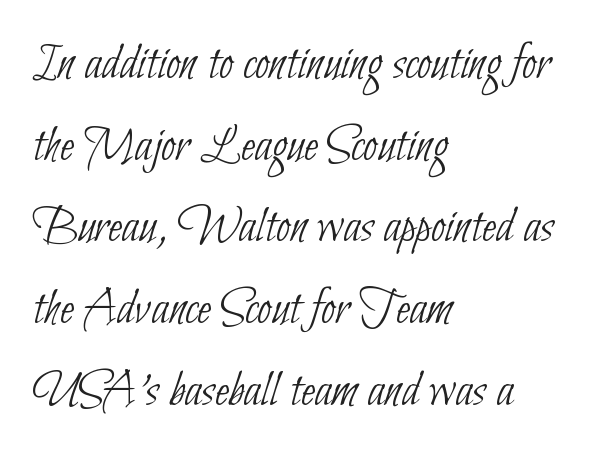
Q: Is the text bold? A: No.
Q: Is the typeface a serif or a sans-serif typeface? A: Sans-serif.
Q: Is the text underlined? A: No.
Q: How is the paragraph aligned? A: Left-aligned.
Q: Is the spacing between letters normal or unusually wide? A: Normal.
Q: Is the spacing between lines tight, normal or loose? A: Normal.
Q: Width (condensed, normal, or wide)? A: Condensed.
Q: Stroke contrast? A: Low.
Q: x-height? A: Small.
Q: Monospaced? A: No.
